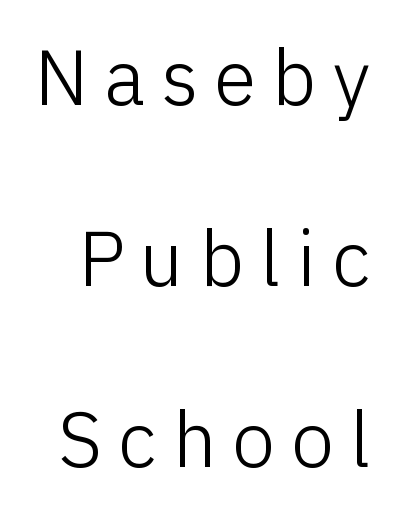
{"serif": "no", "italic": "no", "bold": "no", "weight": "light", "width": "normal", "stroke_contrast": "low", "x_height": "medium", "monospaced": "no", "underline": "no", "line_spacing": "loose", "line_spacing_ratio": 2.35, "letter_spacing": "wide", "letter_spacing_em": 0.21, "glyph_px": 77}
